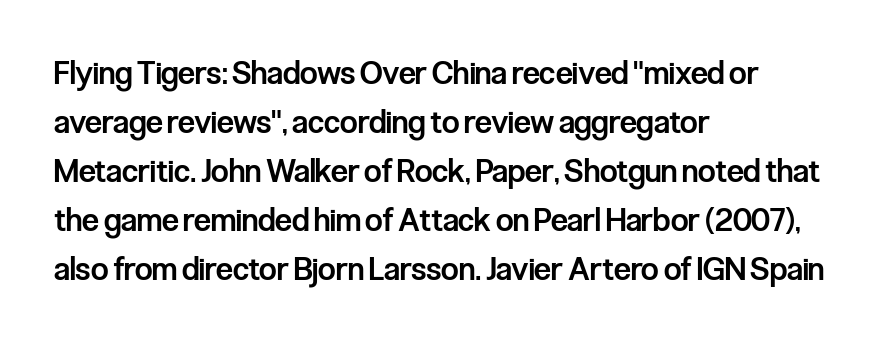
{"serif": "no", "italic": "no", "bold": "semi", "weight": "semibold", "width": "condensed", "stroke_contrast": "low", "x_height": "medium", "monospaced": "no", "underline": "no", "align": "left", "line_spacing": "normal", "line_spacing_ratio": 1.58, "letter_spacing": "normal", "letter_spacing_em": 0.0, "glyph_px": 31}
